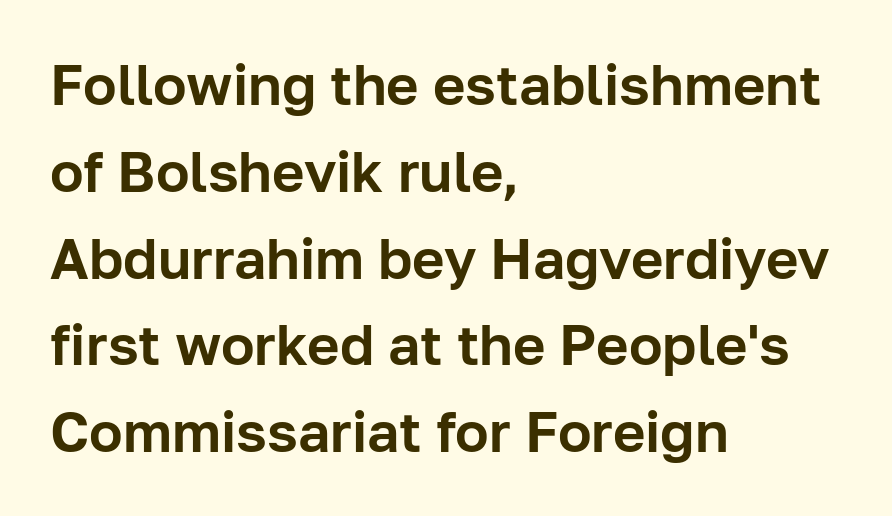
Q: Is the text italic (slanted)? A: No, it is upright.
Q: Is the typeface a serif or a sans-serif typeface? A: Sans-serif.
Q: Is the text underlined? A: No.
Q: How is the paragraph aligned? A: Left-aligned.
Q: Is the spacing between letters normal or unusually wide? A: Normal.
Q: Is the spacing between lines tight, normal or loose? A: Normal.
Q: Width (condensed, normal, or wide)? A: Normal.
Q: Stroke contrast? A: Low.
Q: x-height? A: Medium.
Q: Monospaced? A: No.
